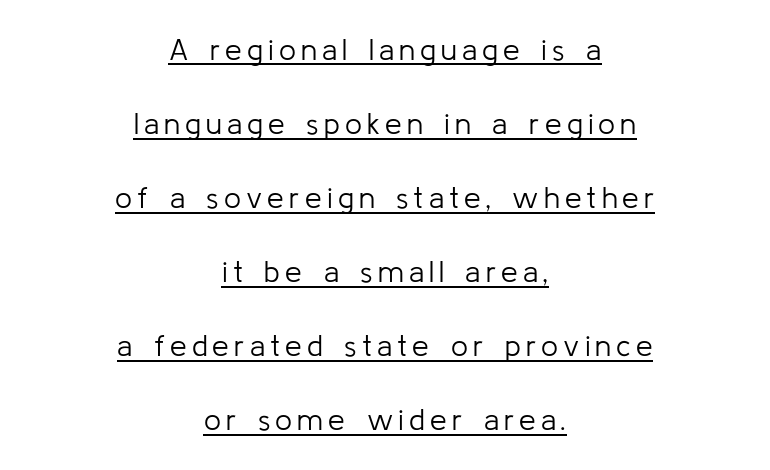
The rendering uses the underline text-decoration. The axis of the letterforms is exactly vertical. Here the designer chose a conventional face with non-uniform glyph widths. These lines stack symmetrically, like a column narrowing and widening about its center. Does the type have serifs? No, each stem ends abruptly. Each stroke keeps to a modest, everyday thickness or less.
